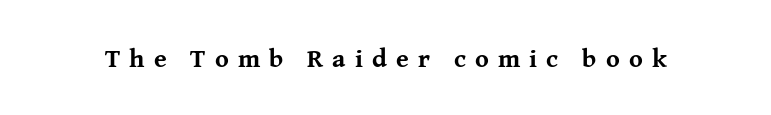
{"italic": "no", "bold": "yes", "underline": "no", "letter_spacing": "wide", "letter_spacing_em": 0.35, "glyph_px": 26}
